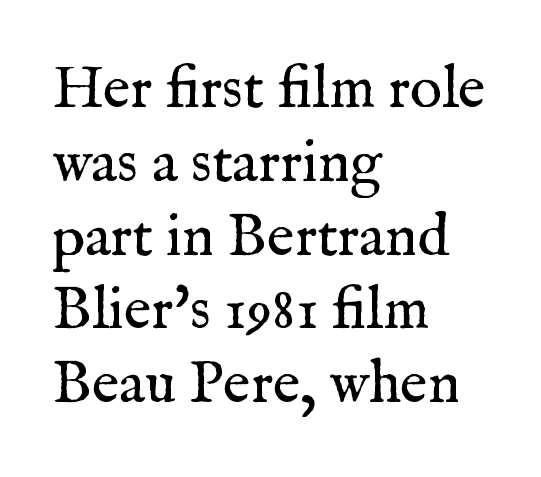
Q: Is the text bold? A: No.
Q: Is the text italic (slanted)? A: No, it is upright.
Q: Is the typeface a serif or a sans-serif typeface? A: Serif.
Q: Is the text underlined? A: No.
Q: How is the paragraph aligned? A: Left-aligned.
Q: Is the spacing between letters normal or unusually wide? A: Normal.
Q: Width (condensed, normal, or wide)? A: Normal.
Q: Stroke contrast? A: Medium.
Q: x-height? A: Medium.
Q: Monospaced? A: No.
